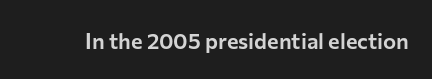
Tall strokes in this sample are plumb rather than angled. Short note: letters normally spaced. Lines of text with bare space underneath.
